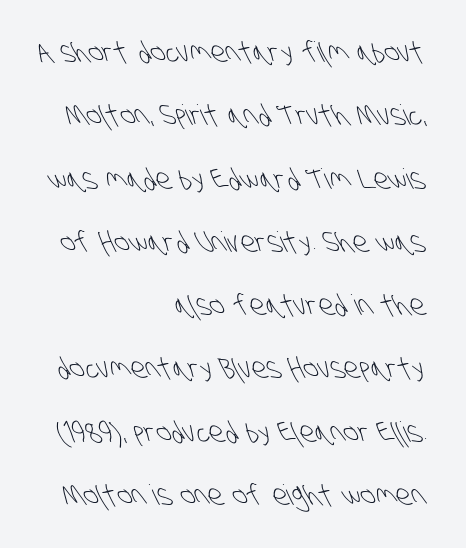
{"serif": "no", "bold": "no", "weight": "light", "width": "condensed", "stroke_contrast": "low", "x_height": "large", "monospaced": "no", "underline": "no", "align": "right", "line_spacing": "loose", "line_spacing_ratio": 2.26, "letter_spacing": "normal", "letter_spacing_em": 0.0, "glyph_px": 28}
